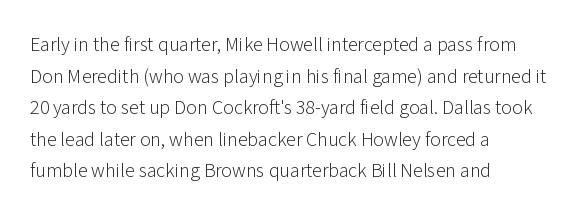
The image shows 20 px text type, upright; set left-aligned, normal line spacing (1.58x), normal letter spacing, not underlined.
